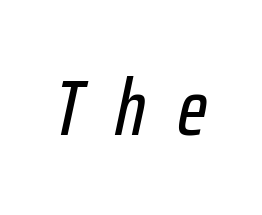
{"italic": "yes", "lean": "right", "slant_degrees": 12, "width": "condensed", "stroke_contrast": "low", "x_height": "medium", "monospaced": "no", "underline": "no", "letter_spacing": "wide", "letter_spacing_em": 0.42, "glyph_px": 79}
